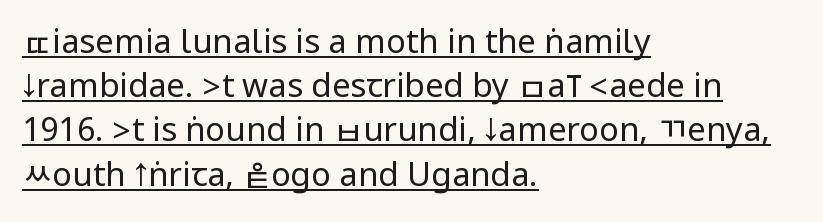
Q: Is the text bold? A: No.
Q: Is the text italic (slanted)? A: No, it is upright.
Q: Is the typeface a serif or a sans-serif typeface? A: Sans-serif.
Q: Is the text underlined? A: Yes.
Q: How is the paragraph aligned? A: Left-aligned.
Q: Is the spacing between letters normal or unusually wide? A: Normal.
Q: Is the spacing between lines tight, normal or loose? A: Normal.
Q: Width (condensed, normal, or wide)? A: Condensed.
Q: Stroke contrast? A: Low.
